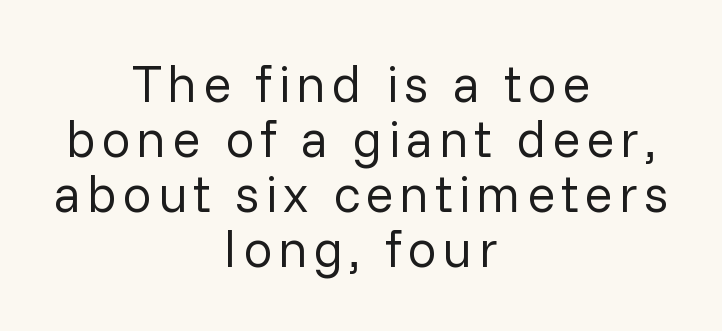
This sample uses a sans-serif face. Designer's note — italics off, roman on. The rendering uses a small line-height, squeezing the rows. The cut favours lightness, reaching ordinary text weight at its darkest.
